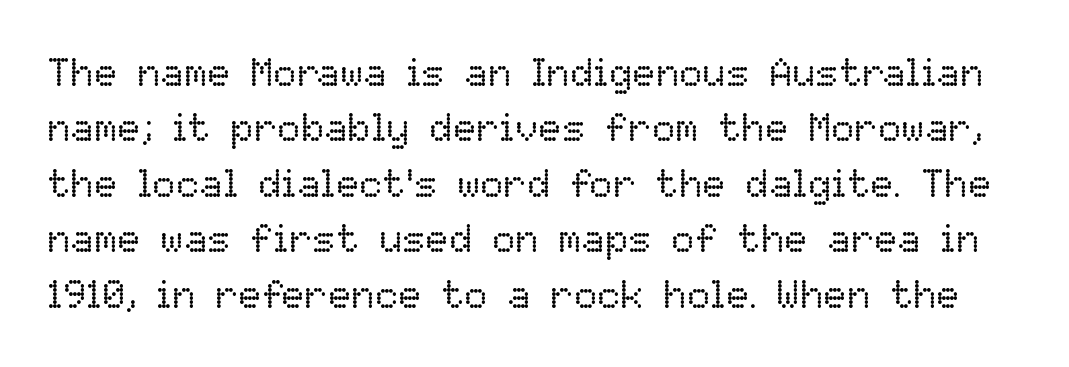
Q: Is the text bold? A: No.
Q: Is the text italic (slanted)? A: No, it is upright.
Q: Is the text underlined? A: No.
Q: Is the spacing between letters normal or unusually wide? A: Normal.
Q: Is the spacing between lines tight, normal or loose? A: Normal.
Q: Width (condensed, normal, or wide)? A: Normal.
Q: Stroke contrast? A: Low.
Q: x-height? A: Medium.
Q: Monospaced? A: No.
